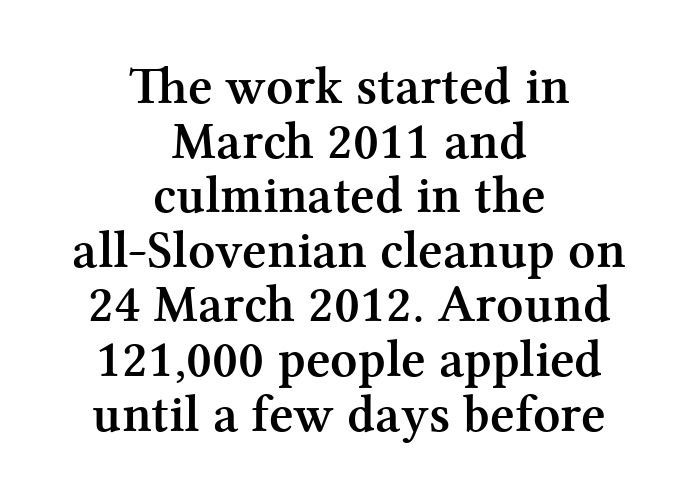
Serif or sans? Serif — the stroke terminals have little feet. These words are printed bold, with thick strokes throughout. The whitespace from short lines is split evenly between both sides. Has an underline been added? It has not. You can tell it's not italic because the verticals are truly vertical. Glyph-to-glyph distance matches everyday printed text.
